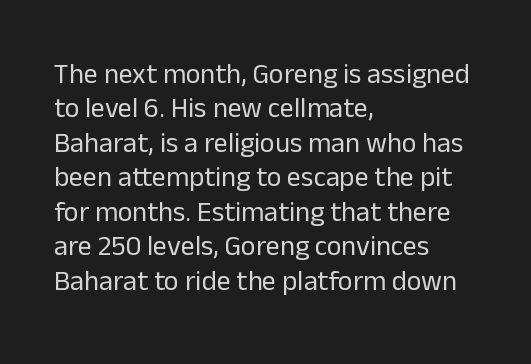
{"serif": "no", "italic": "no", "bold": "no", "weight": "regular", "width": "normal", "stroke_contrast": "low", "x_height": "medium", "monospaced": "no", "underline": "no", "align": "left", "line_spacing_ratio": 1.23, "letter_spacing": "normal", "letter_spacing_em": 0.0, "glyph_px": 28}
